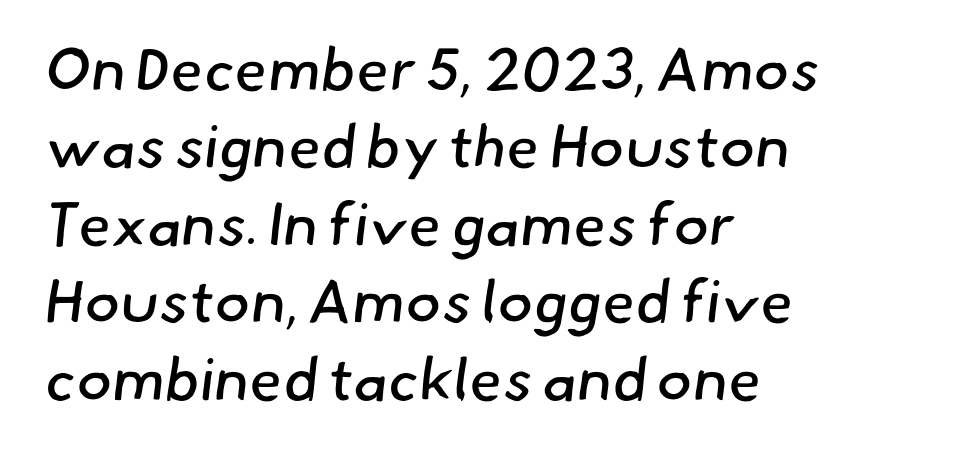
{"serif": "no", "bold": "no", "weight": "regular", "width": "normal", "stroke_contrast": "low", "x_height": "small", "monospaced": "no", "underline": "no", "align": "left", "line_spacing": "normal", "line_spacing_ratio": 1.29, "letter_spacing": "normal", "letter_spacing_em": 0.0, "glyph_px": 60}
